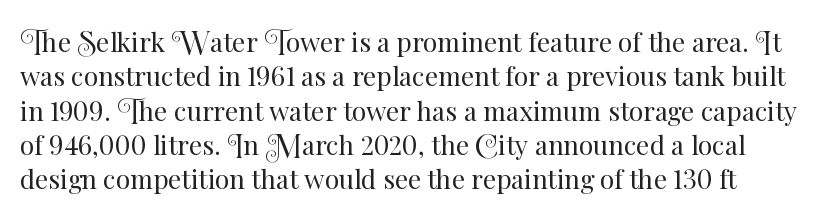
Q: Is the text bold? A: No.
Q: Is the text italic (slanted)? A: No, it is upright.
Q: Is the text underlined? A: No.
Q: Is the spacing between letters normal or unusually wide? A: Normal.
Q: Is the spacing between lines tight, normal or loose? A: Normal.
